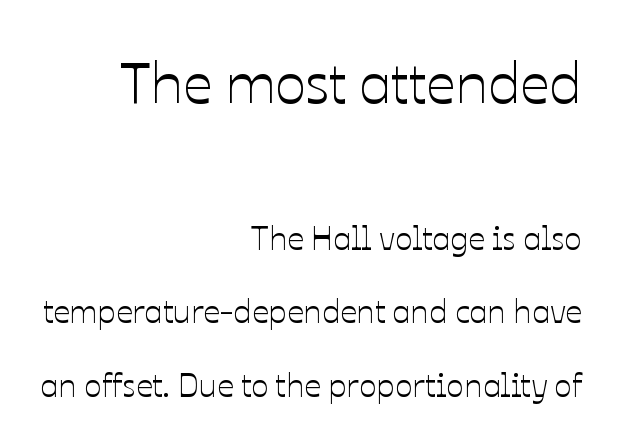
Character size in the leading block exceeds that of the trailing block. A great deal of white space separates one row of letters from the next. How are the letters spaced? Ordinarily, with no added tracking. Has an underline been added? It has not.
